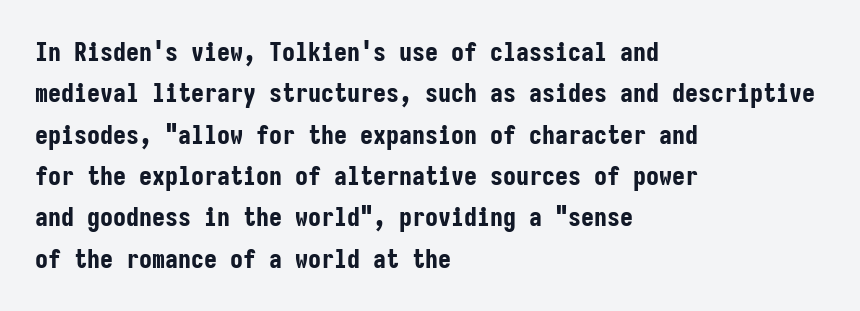
Descenders are the only things crossing below the line. Honestly, the row spacing looks completely unremarkable. The font is running at its bold setting. Inter-character spacing is left at the font's built-in metrics. Vertical strokes here are truly vertical.
